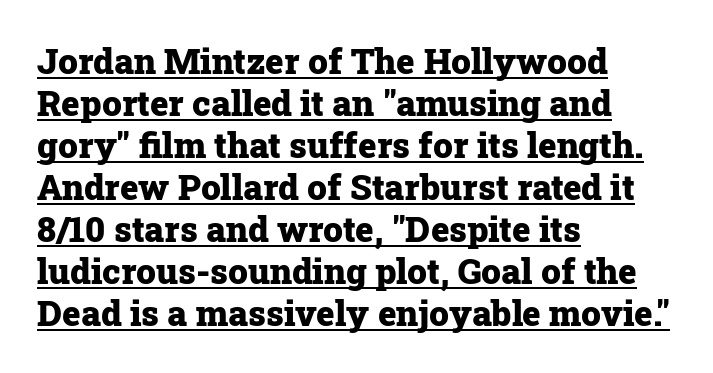
Q: Is the text bold? A: Yes.
Q: Is the text italic (slanted)? A: No, it is upright.
Q: Is the typeface a serif or a sans-serif typeface? A: Serif.
Q: Is the text underlined? A: Yes.
Q: How is the paragraph aligned? A: Left-aligned.
Q: Is the spacing between letters normal or unusually wide? A: Normal.
Q: Width (condensed, normal, or wide)? A: Normal.
Q: Stroke contrast? A: Low.
Q: x-height? A: Medium.
Q: Monospaced? A: No.
